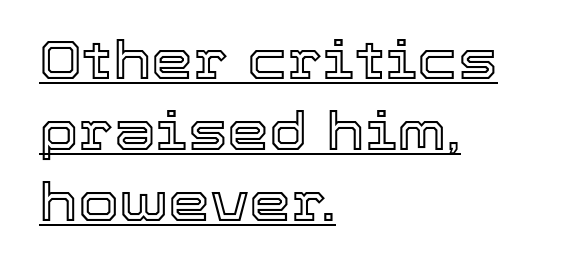
{"italic": "no", "width": "normal", "x_height": "medium", "monospaced": "no", "underline": "yes", "align": "left", "line_spacing": "normal", "line_spacing_ratio": 1.34, "letter_spacing": "normal", "letter_spacing_em": 0.0, "glyph_px": 53}
